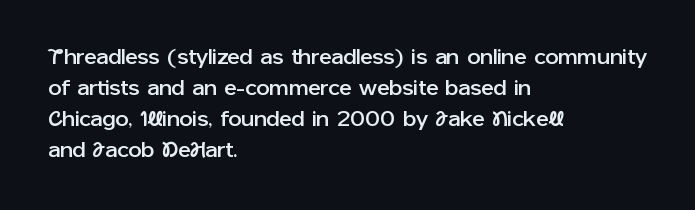
Q: Is the text italic (slanted)? A: No, it is upright.
Q: Is the text underlined? A: No.
Q: How is the paragraph aligned? A: Left-aligned.
Q: Is the spacing between letters normal or unusually wide? A: Normal.
Q: Is the spacing between lines tight, normal or loose? A: Normal.
